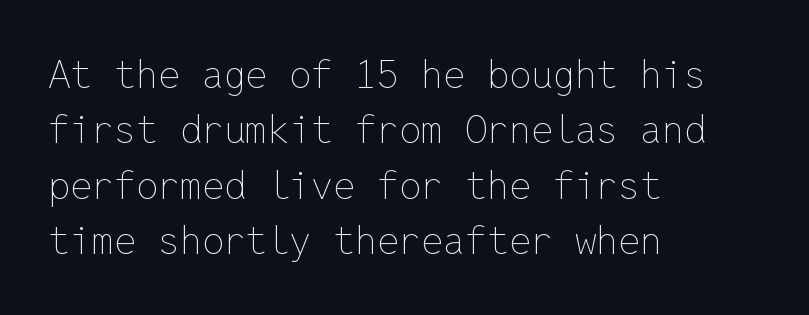
The image shows 39 px thin type, upright, monospaced; set left-aligned, normal line spacing (1.42x), normal letter spacing, not underlined; low stroke contrast and a medium x-height.
